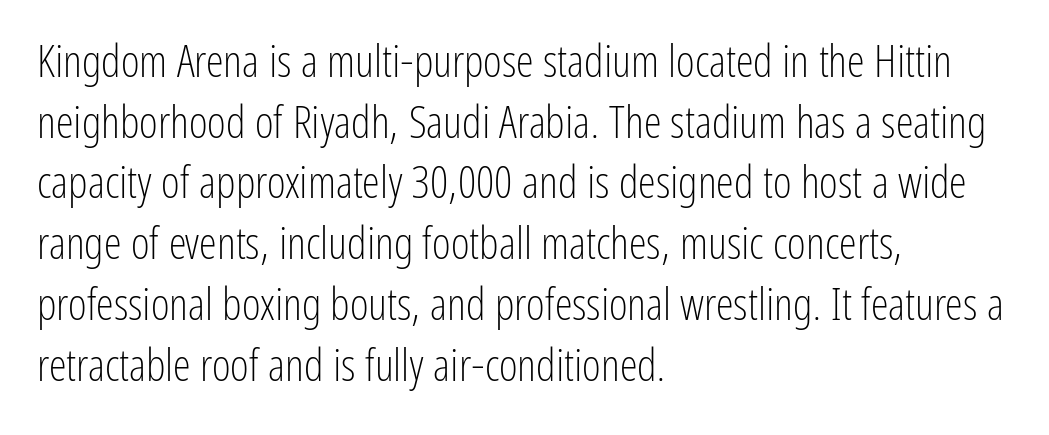
The words here are not underlined. These lines sit exactly where default settings would place them. Each word holds together tightly as a unit, with standard inter-letter gaps. Ascenders rise straight up at ninety degrees. The font sits on the lighter half of the weight spectrum, regular included.
